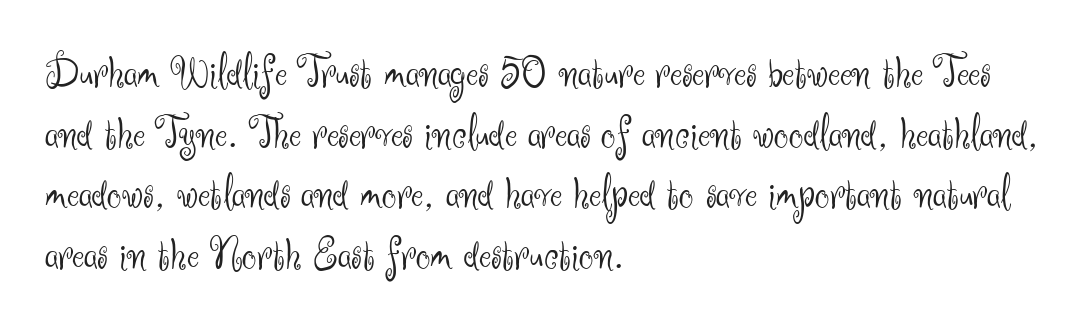
Each letter keeps its own natural width here, so spacing adapts to shape. The passage shown is not bold in any degree. Has an underline been added? It has not. In CSS terms this would be text-align: left. Normally led — the rows are evenly, conventionally spaced.
